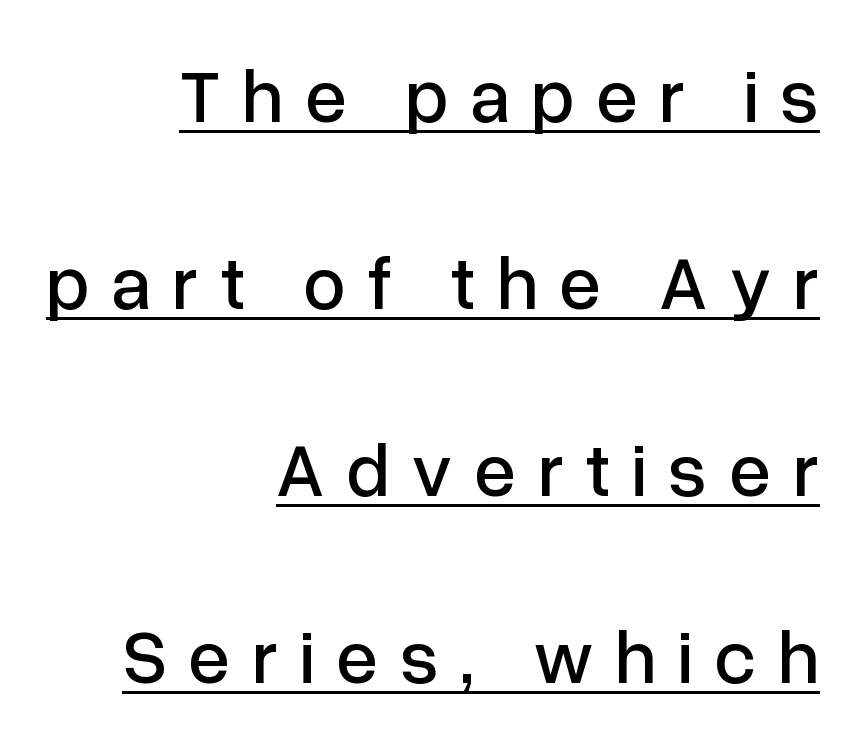
The image shows 76 px sans-serif type, upright; set right-aligned, loose line spacing (2.46x), unusually wide letter spacing (+0.28 em), underlined; low stroke contrast and a medium x-height.
